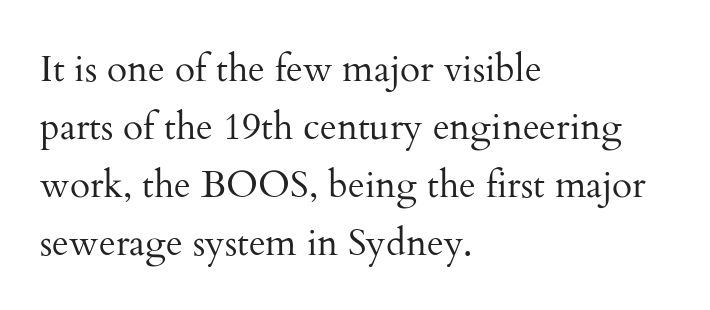
The image shows 37 px regular-weight serif type, upright; set left-aligned, normal line spacing (1.57x), normal letter spacing, not underlined; medium stroke contrast and a small x-height.
